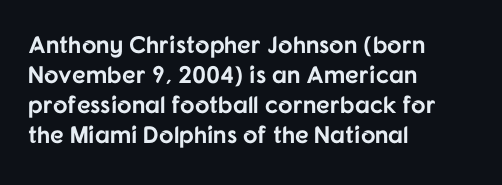
{"italic": "no", "bold": "yes", "underline": "no", "align": "left", "line_spacing": "normal", "line_spacing_ratio": 1.25, "letter_spacing": "normal", "letter_spacing_em": 0.0, "glyph_px": 24}
